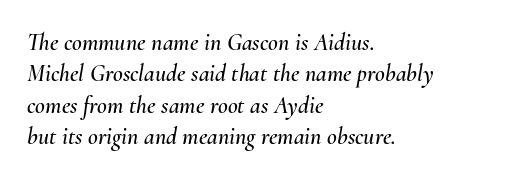
{"italic": "yes", "lean": "right", "slant_degrees": 10, "underline": "no", "align": "left", "line_spacing": "normal", "line_spacing_ratio": 1.31, "letter_spacing": "normal", "letter_spacing_em": 0.0, "glyph_px": 24}
